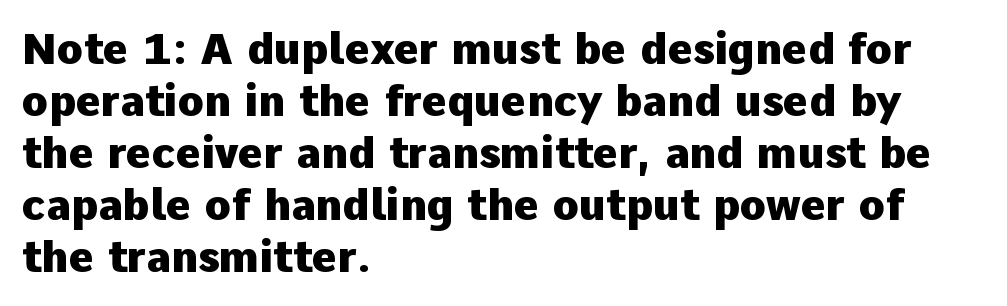
Q: Is the text bold? A: Yes.
Q: Is the text italic (slanted)? A: No, it is upright.
Q: Is the typeface a serif or a sans-serif typeface? A: Sans-serif.
Q: Is the text underlined? A: No.
Q: How is the paragraph aligned? A: Left-aligned.
Q: Is the spacing between letters normal or unusually wide? A: Normal.
Q: Width (condensed, normal, or wide)? A: Normal.
Q: Stroke contrast? A: Low.
Q: x-height? A: Medium.
Q: Monospaced? A: No.
